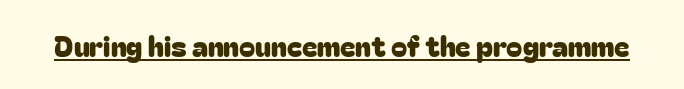
The image shows 29 px sans-serif type, upright; set normal letter spacing, underlined; low stroke contrast and a medium x-height.
